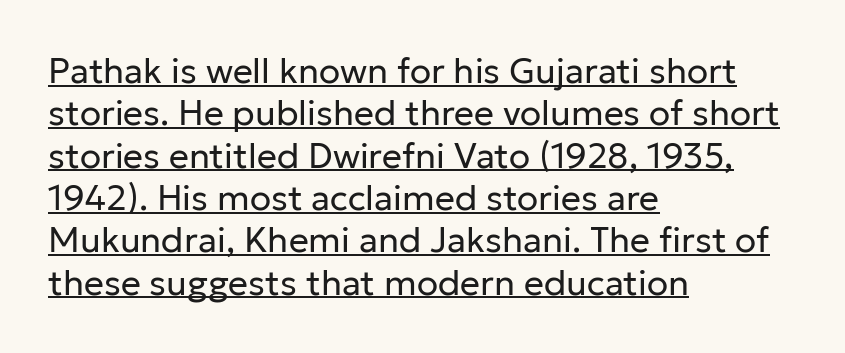
In terms of letterspacing, this is plain default setting. Is this a fixed-width face? No — the glyphs have proportional, varying widths. This sample is left-justified, so line endings fall wherever the words run out. Quick note: not italic, upright. This sample uses a sans-serif face. A rule runs beneath these lines of type.
